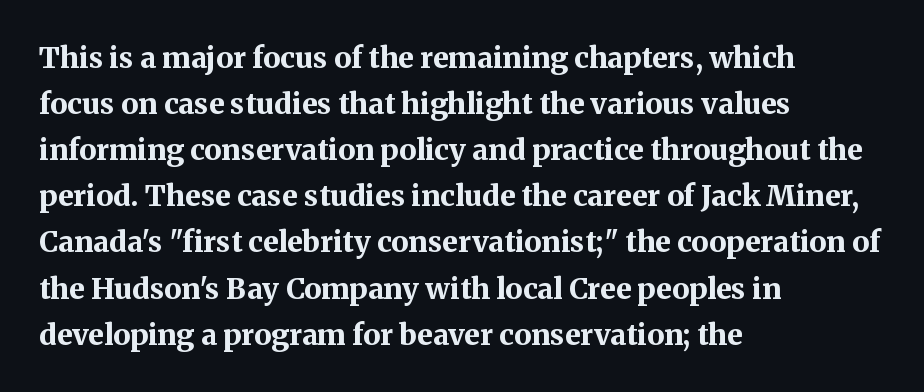
{"serif": "yes", "italic": "no", "bold": "yes", "weight": "bold", "width": "normal", "stroke_contrast": "medium", "x_height": "medium", "monospaced": "no", "underline": "no", "align": "left", "line_spacing": "normal", "line_spacing_ratio": 1.59, "letter_spacing": "normal", "letter_spacing_em": 0.0, "glyph_px": 29}
